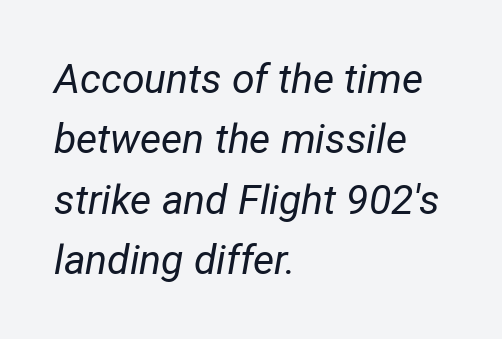
Q: Is the text bold? A: No.
Q: Is the text italic (slanted)? A: Yes, it leans right by about 12 degrees.
Q: Is the text underlined? A: No.
Q: How is the paragraph aligned? A: Left-aligned.
Q: Is the spacing between letters normal or unusually wide? A: Normal.
Q: Is the spacing between lines tight, normal or loose? A: Normal.
Q: Width (condensed, normal, or wide)? A: Condensed.
Q: Stroke contrast? A: Low.
Q: x-height? A: Medium.
Q: Monospaced? A: No.
